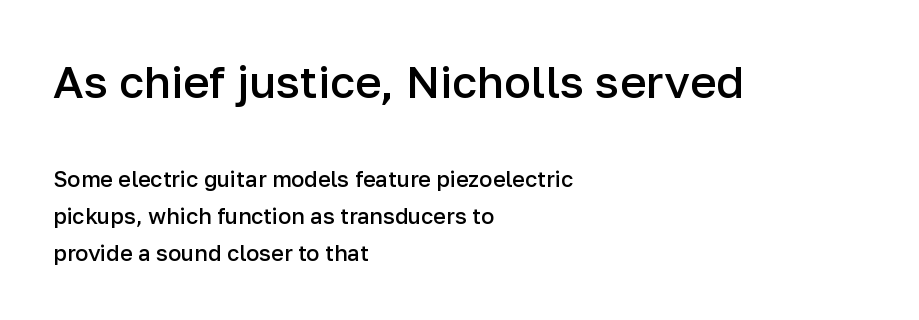
Q: Is the text bold? A: Semi-bold.
Q: Is the text italic (slanted)? A: No, it is upright.
Q: Is the typeface a serif or a sans-serif typeface? A: Sans-serif.
Q: Is the text underlined? A: No.
Q: How is the paragraph aligned? A: Left-aligned.
Q: Is the spacing between letters normal or unusually wide? A: Normal.
Q: Is the spacing between lines tight, normal or loose? A: Normal.
Q: Which block of text is set in a larger size, the first (top) or the second (bottom)? A: The first (top) one.
Q: Width (condensed, normal, or wide)? A: Normal.
Q: Stroke contrast? A: Low.
Q: x-height? A: Medium.
Q: Monospaced? A: No.
